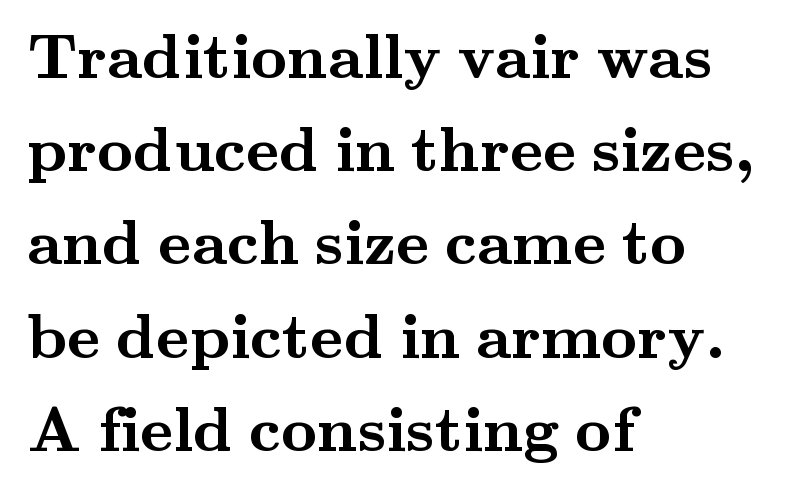
The image shows 63 px semibold, wide serif type, upright; set left-aligned, normal line spacing (1.48x), normal letter spacing, not underlined; medium stroke contrast and a small x-height.
